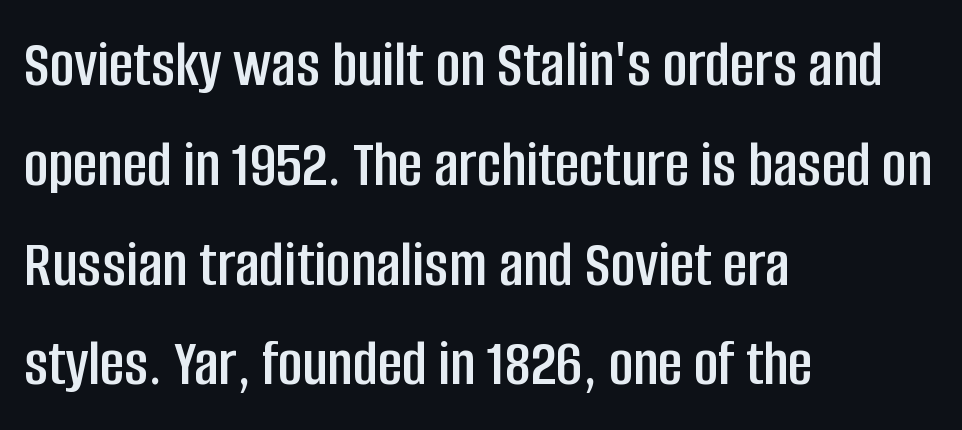
{"serif": "no", "italic": "no", "width": "condensed", "stroke_contrast": "low", "x_height": "large", "monospaced": "no", "underline": "no", "align": "left", "line_spacing": "normal", "line_spacing_ratio": 1.49, "letter_spacing": "normal", "letter_spacing_em": 0.0, "glyph_px": 67}
